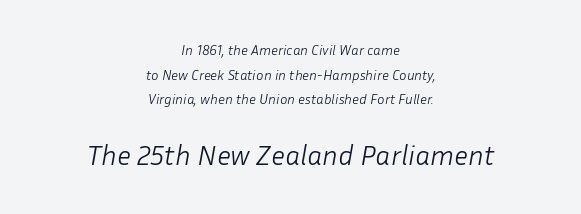
The image shows 28 px light type, italic (leaning right); set centered, line spacing 1.76x, normal letter spacing, not underlined; the second (bottom) block is 2.0x larger; low stroke contrast and a medium x-height.
